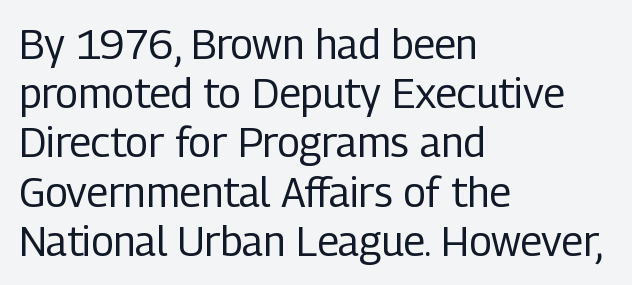
Q: Is the text bold? A: No.
Q: Is the text italic (slanted)? A: No, it is upright.
Q: Is the typeface a serif or a sans-serif typeface? A: Sans-serif.
Q: Is the text underlined? A: No.
Q: How is the paragraph aligned? A: Left-aligned.
Q: Is the spacing between letters normal or unusually wide? A: Normal.
Q: Width (condensed, normal, or wide)? A: Condensed.
Q: Stroke contrast? A: Low.
Q: x-height? A: Medium.
Q: Monospaced? A: No.
